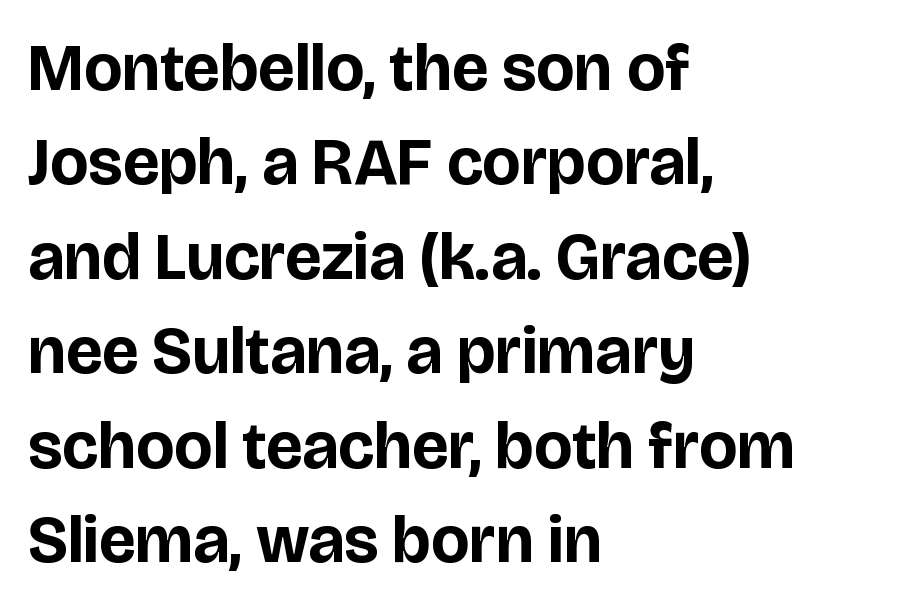
Q: Is the text bold? A: Yes.
Q: Is the text italic (slanted)? A: No, it is upright.
Q: Is the typeface a serif or a sans-serif typeface? A: Sans-serif.
Q: Is the text underlined? A: No.
Q: How is the paragraph aligned? A: Left-aligned.
Q: Is the spacing between letters normal or unusually wide? A: Normal.
Q: Is the spacing between lines tight, normal or loose? A: Normal.
Q: Width (condensed, normal, or wide)? A: Normal.
Q: Stroke contrast? A: Low.
Q: x-height? A: Large.
Q: Monospaced? A: No.
